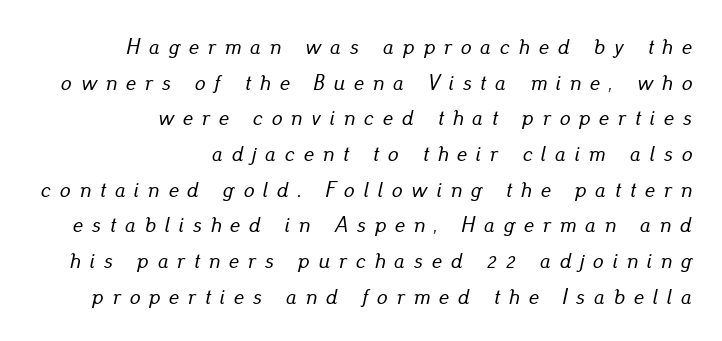
All the whitespace from short lines collects on the left. Underline: absent. This sample uses an oblique cut, with every glyph tilted off the vertical. Is the letter spacing exaggerated? Yes — the characters are pushed far apart. These lines sit exactly where default settings would place them.
